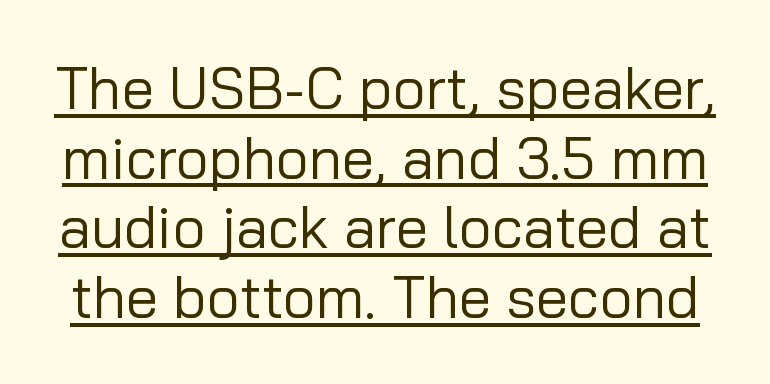
Q: Is the text bold? A: No.
Q: Is the text italic (slanted)? A: No, it is upright.
Q: Is the typeface a serif or a sans-serif typeface? A: Sans-serif.
Q: Is the text underlined? A: Yes.
Q: Is the spacing between letters normal or unusually wide? A: Normal.
Q: Width (condensed, normal, or wide)? A: Normal.
Q: Stroke contrast? A: Low.
Q: x-height? A: Medium.
Q: Monospaced? A: No.
